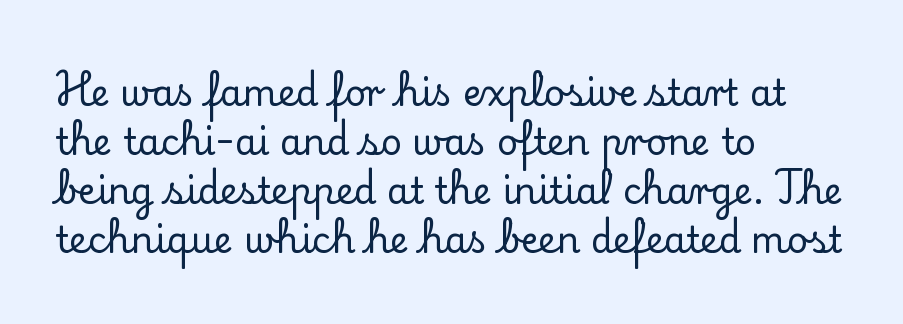
The ragged edge is on the right, which tells us the setting is flush left. Looks like regular typesetting: each glyph gets only the width it needs. Each letter's strokes conclude with small projecting serifs. The specimen omits any rule beneath the text block's lines. Each word holds together tightly as a unit, with standard inter-letter gaps.
